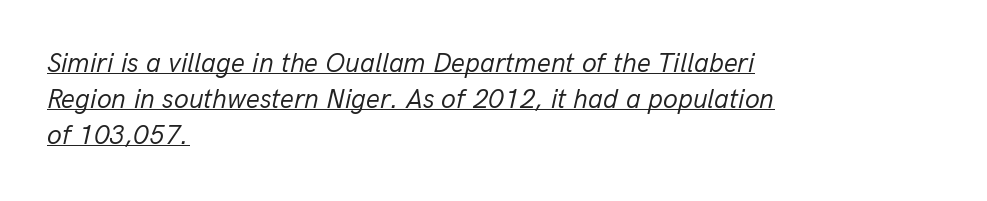
Q: Is the text bold? A: No.
Q: Is the text italic (slanted)? A: Yes, it leans right by about 13 degrees.
Q: Is the text underlined? A: Yes.
Q: How is the paragraph aligned? A: Left-aligned.
Q: Is the spacing between letters normal or unusually wide? A: Normal.
Q: Is the spacing between lines tight, normal or loose? A: Normal.
